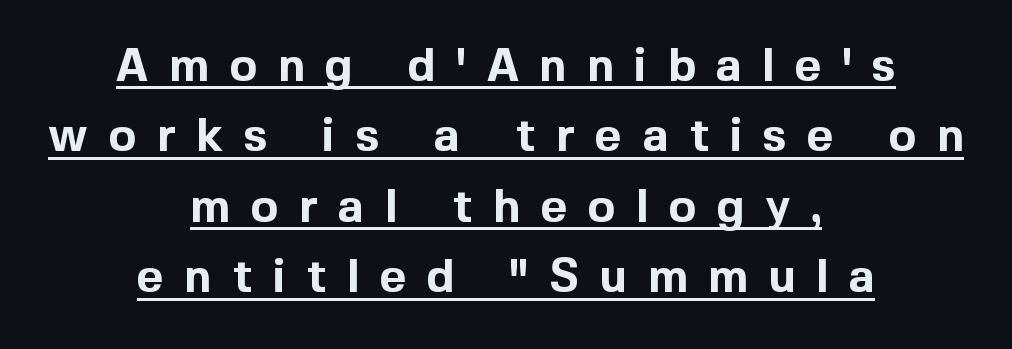
In CSS terms this would be text-align: center. Looks like regular typesetting: each glyph gets only the width it needs. The typography opts for an upright posture over an oblique one. These words are printed bold, with thick strokes throughout. This sample carries an underscore along the baseline area.
